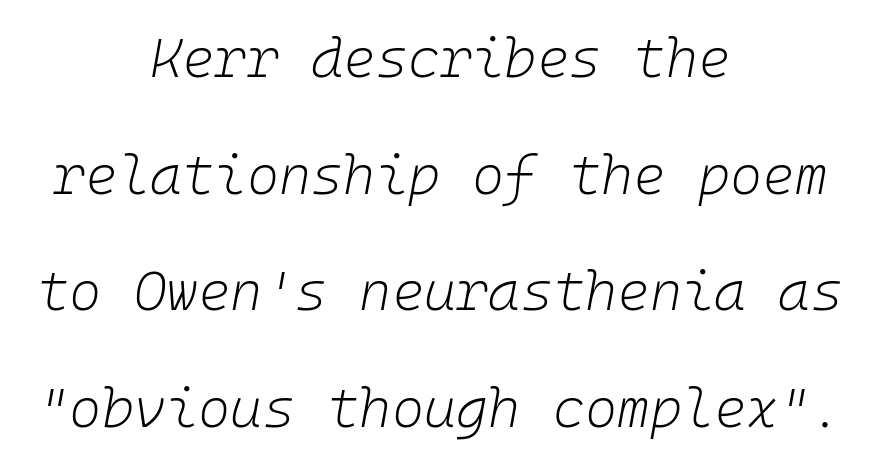
Reading down the block, each line starts at a different indent, mirrored at its end. Lines of text with bare space underneath. Rendered with sloped, italic letterforms. The characters are drawn with everyday or finer stroke widths. Is there much room between lines? Yes — plenty of vertical air separates them.
